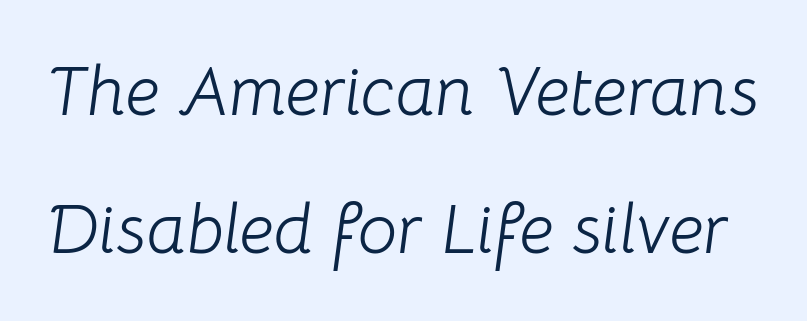
Q: Is the text bold? A: No.
Q: Is the text italic (slanted)? A: Yes, it leans right by about 8 degrees.
Q: Is the text underlined? A: No.
Q: Is the spacing between letters normal or unusually wide? A: Normal.
Q: Is the spacing between lines tight, normal or loose? A: Loose.
Q: Width (condensed, normal, or wide)? A: Normal.
Q: Stroke contrast? A: Low.
Q: x-height? A: Medium.
Q: Monospaced? A: No.
